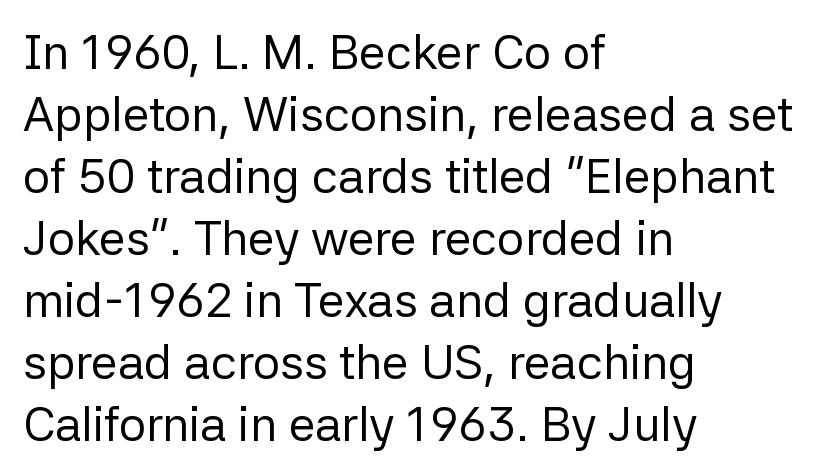
{"serif": "no", "italic": "no", "bold": "no", "weight": "regular", "width": "normal", "stroke_contrast": "low", "x_height": "medium", "monospaced": "no", "underline": "no", "align": "left", "line_spacing": "normal", "line_spacing_ratio": 1.29, "letter_spacing": "normal", "letter_spacing_em": 0.0, "glyph_px": 48}
